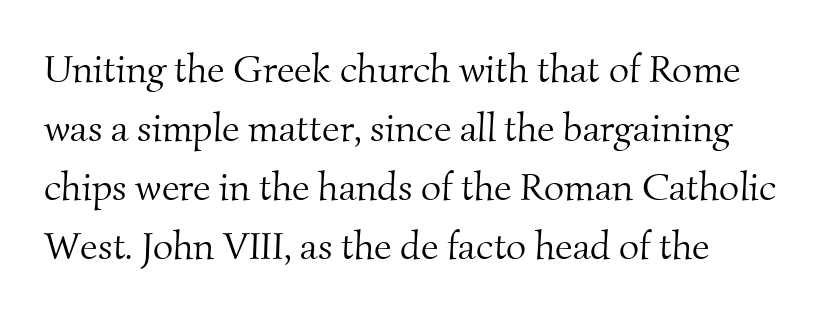
The image shows 39 px light serif type; set normal line spacing (1.51x), normal letter spacing, not underlined; medium stroke contrast and a small x-height.
